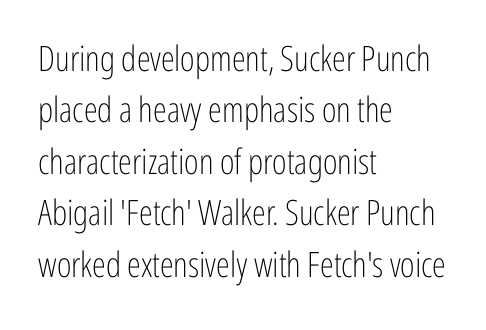
The image shows 35 px light, condensed sans-serif type, upright; set left-aligned, normal line spacing (1.47x), normal letter spacing, not underlined; low stroke contrast and a medium x-height.
